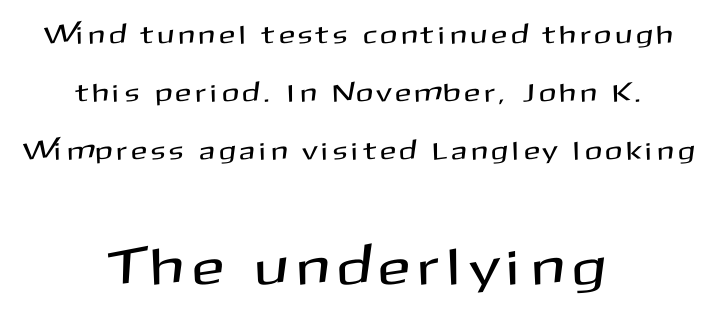
Character widths vary here, with narrow letters taking less room than wide ones. The composition opens small and finishes big. This sample trades compactness for vertical openness between lines. Horizontally, the lines are justified to the midpoint only. The letters are spread apart with noticeably loose tracking.
